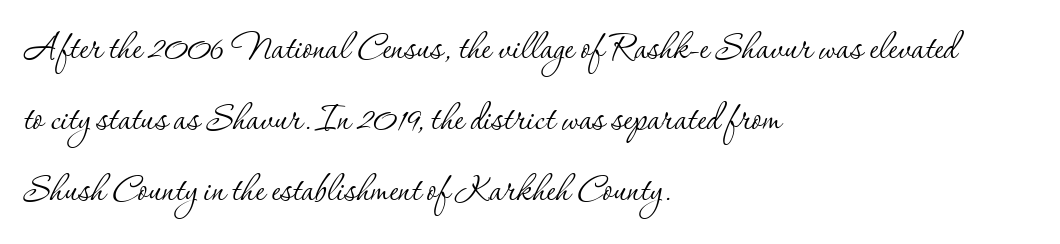
{"serif": "yes", "bold": "no", "weight": "thin", "width": "normal", "stroke_contrast": "low", "x_height": "small", "monospaced": "no", "underline": "no", "align": "left", "line_spacing": "normal", "line_spacing_ratio": 1.54, "letter_spacing": "normal", "letter_spacing_em": 0.0, "glyph_px": 46}
